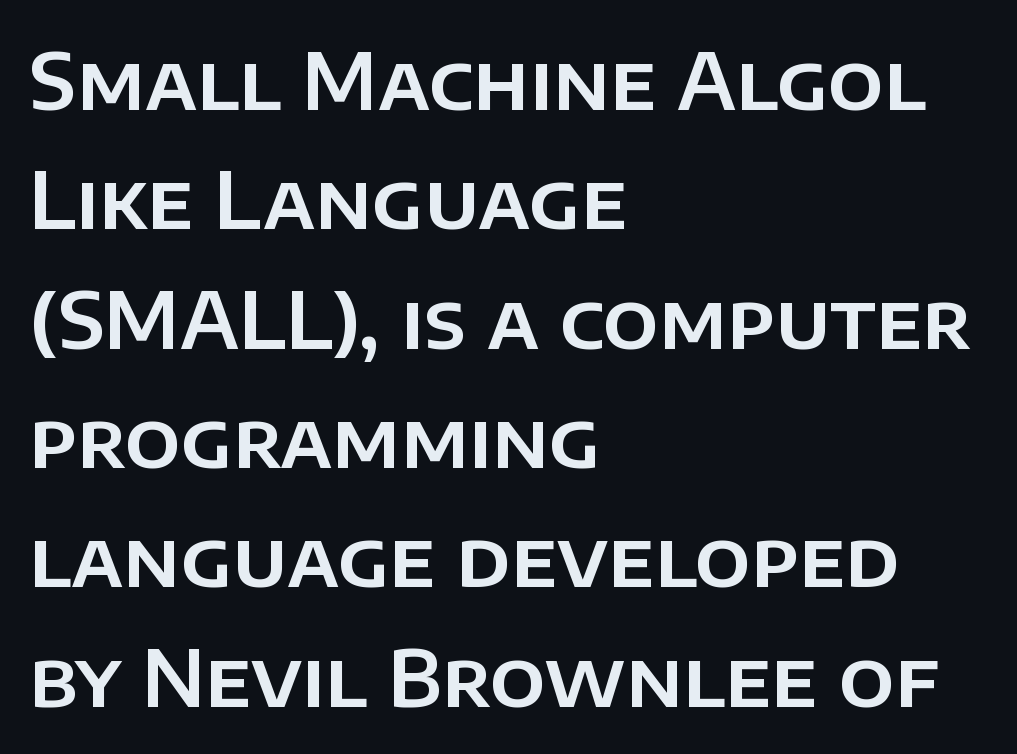
Q: Is the text italic (slanted)? A: No, it is upright.
Q: Is the typeface a serif or a sans-serif typeface? A: Sans-serif.
Q: Is the text underlined? A: No.
Q: How is the paragraph aligned? A: Left-aligned.
Q: Is the spacing between letters normal or unusually wide? A: Normal.
Q: Is the spacing between lines tight, normal or loose? A: Normal.
Q: Width (condensed, normal, or wide)? A: Normal.
Q: Stroke contrast? A: Low.
Q: x-height? A: Large.
Q: Monospaced? A: No.
